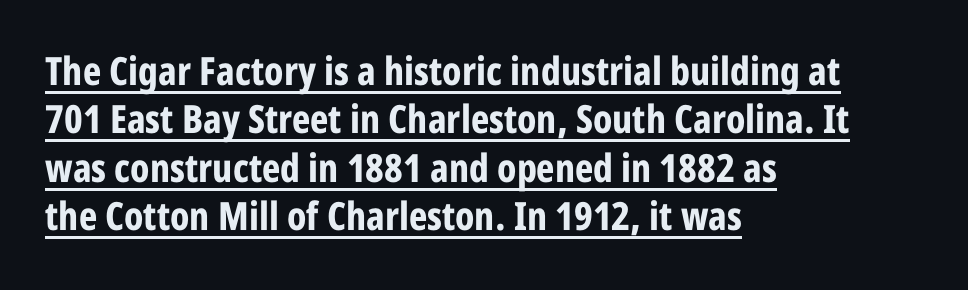
A typesetter would call this proportional, since set widths differ per character. Has an underline been added? It has. This is heavy type, rendered in bold. Classification — sans serif. Which margin do the lines hug? The left one — the right edge is uneven.
